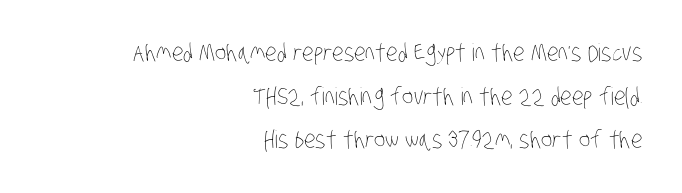
{"bold": "no", "underline": "no", "align": "right", "line_spacing_ratio": 1.82, "letter_spacing": "normal", "letter_spacing_em": 0.0, "glyph_px": 24}
